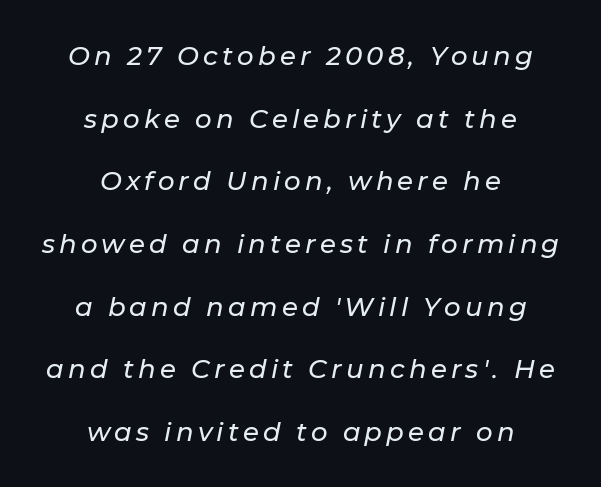
{"italic": "yes", "lean": "right", "slant_degrees": 11, "underline": "no", "align": "center", "line_spacing": "loose", "line_spacing_ratio": 2.41, "glyph_px": 26}
